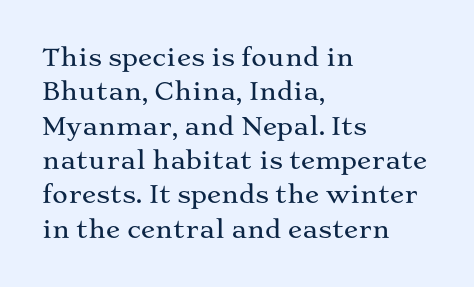
{"italic": "no", "underline": "no", "align": "left", "line_spacing": "normal", "line_spacing_ratio": 1.43, "letter_spacing": "normal", "letter_spacing_em": 0.0, "glyph_px": 24}
